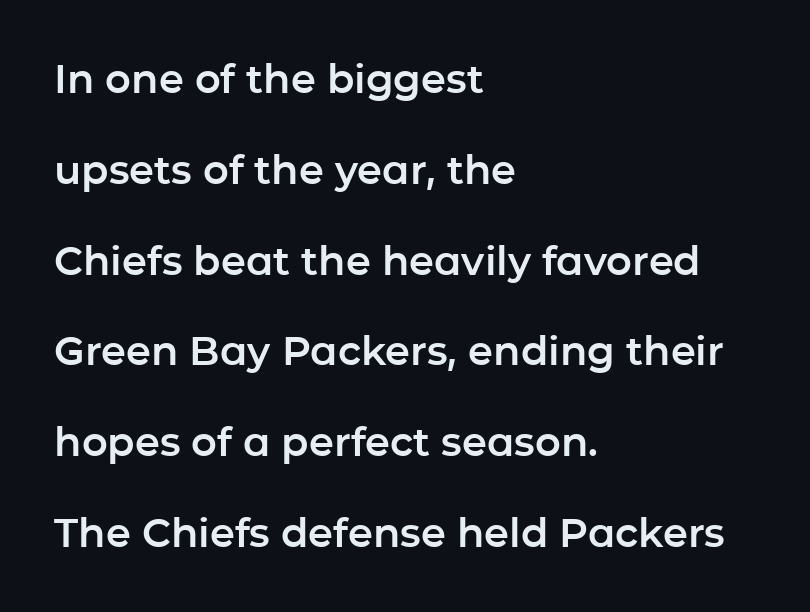
Q: Is the text italic (slanted)? A: No, it is upright.
Q: Is the typeface a serif or a sans-serif typeface? A: Sans-serif.
Q: Is the text underlined? A: No.
Q: How is the paragraph aligned? A: Left-aligned.
Q: Is the spacing between letters normal or unusually wide? A: Normal.
Q: Is the spacing between lines tight, normal or loose? A: Loose.
Q: Width (condensed, normal, or wide)? A: Normal.
Q: Stroke contrast? A: Low.
Q: x-height? A: Medium.
Q: Monospaced? A: No.
